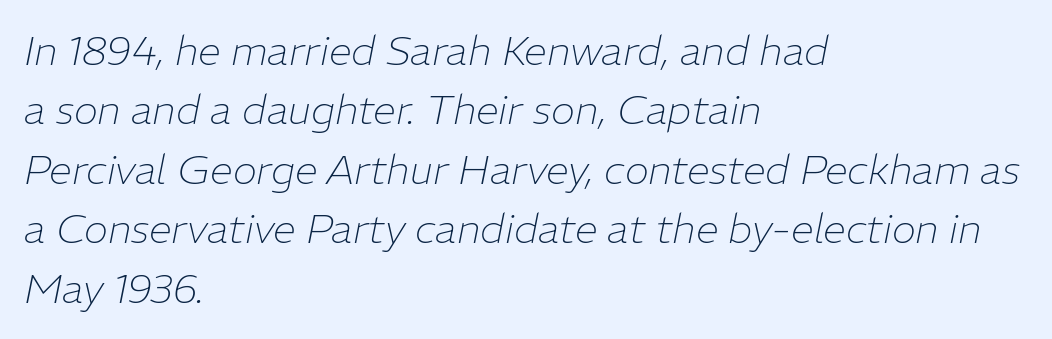
The image shows 41 px thin type, italic (leaning right); set left-aligned, normal line spacing (1.45x), normal letter spacing, not underlined; low stroke contrast and a medium x-height.
